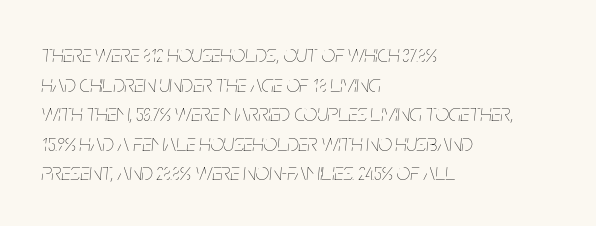
Compared with ordinary roman type, these characters are visibly tilted. The typesetter chose a ragged-right arrangement here. Vertical stems look standard width or narrower in stroke. Honestly, there is no underline to notice here at all. Spacing between characters is what you'd get straight out of the box.
